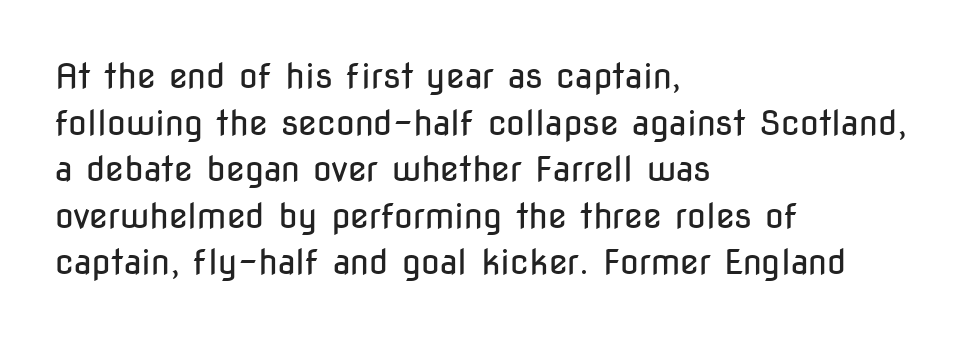
The image shows 34 px regular-weight, condensed sans-serif type, upright; set left-aligned, normal line spacing (1.37x), normal letter spacing, not underlined; low stroke contrast and a medium x-height.
